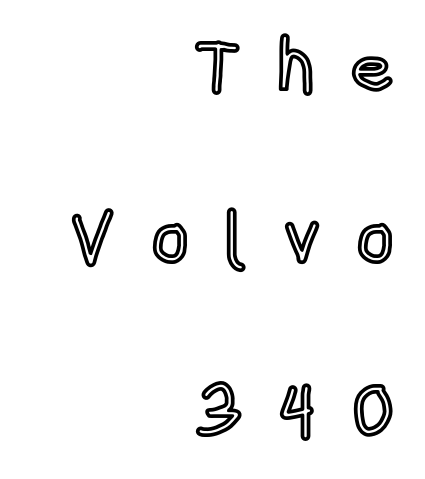
The image shows 74 px condensed type, upright; set right-aligned, loose line spacing (2.31x), unusually wide letter spacing (+0.48 em), not underlined; a large x-height.
